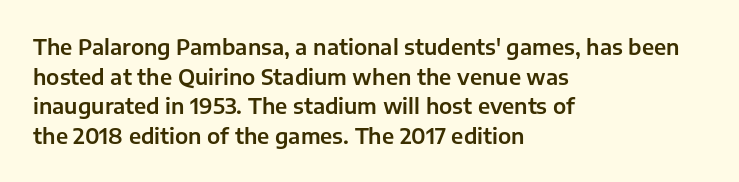
The image shows 21 px text type, upright; set left-aligned, normal line spacing (1.41x), normal letter spacing, not underlined.
